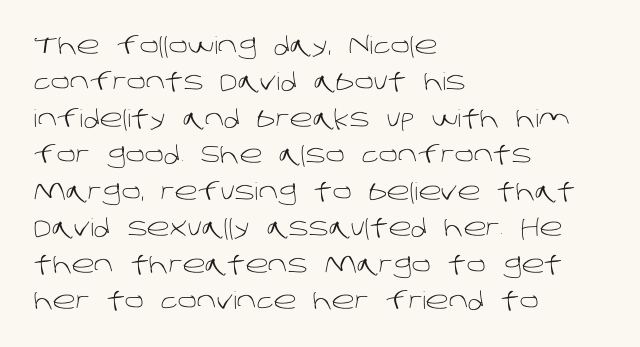
{"bold": "no", "underline": "no", "align": "left", "line_spacing": "normal", "line_spacing_ratio": 1.52, "letter_spacing": "normal", "letter_spacing_em": 0.0, "glyph_px": 24}
